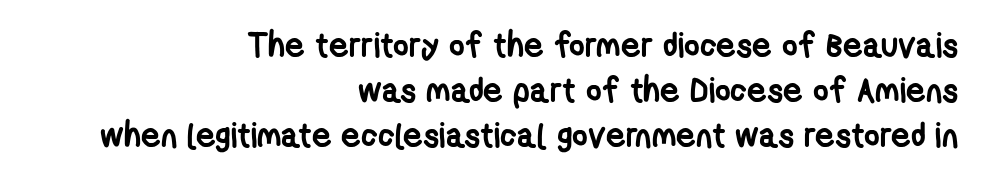
Q: Is the text bold? A: Yes.
Q: Is the typeface a serif or a sans-serif typeface? A: Sans-serif.
Q: Is the text underlined? A: No.
Q: How is the paragraph aligned? A: Right-aligned.
Q: Is the spacing between letters normal or unusually wide? A: Normal.
Q: Is the spacing between lines tight, normal or loose? A: Normal.
Q: Width (condensed, normal, or wide)? A: Condensed.
Q: Stroke contrast? A: Low.
Q: x-height? A: Medium.
Q: Monospaced? A: No.
